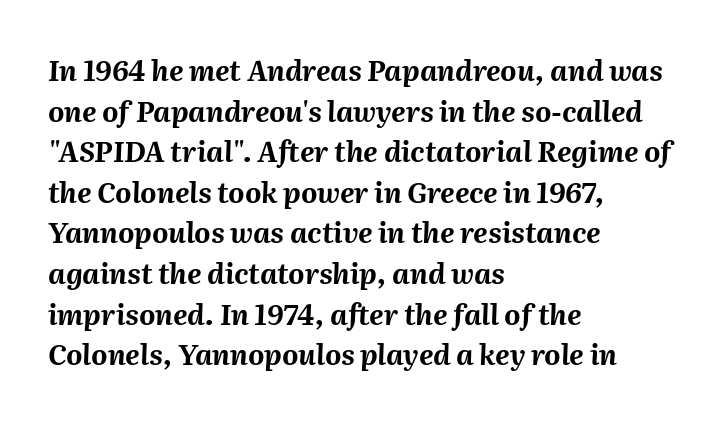
{"italic": "yes", "lean": "right", "slant_degrees": 2, "bold": "yes", "weight": "bold", "width": "normal", "stroke_contrast": "medium", "x_height": "medium", "monospaced": "no", "underline": "no", "align": "left", "line_spacing": "normal", "line_spacing_ratio": 1.45, "letter_spacing": "normal", "letter_spacing_em": 0.0, "glyph_px": 28}
